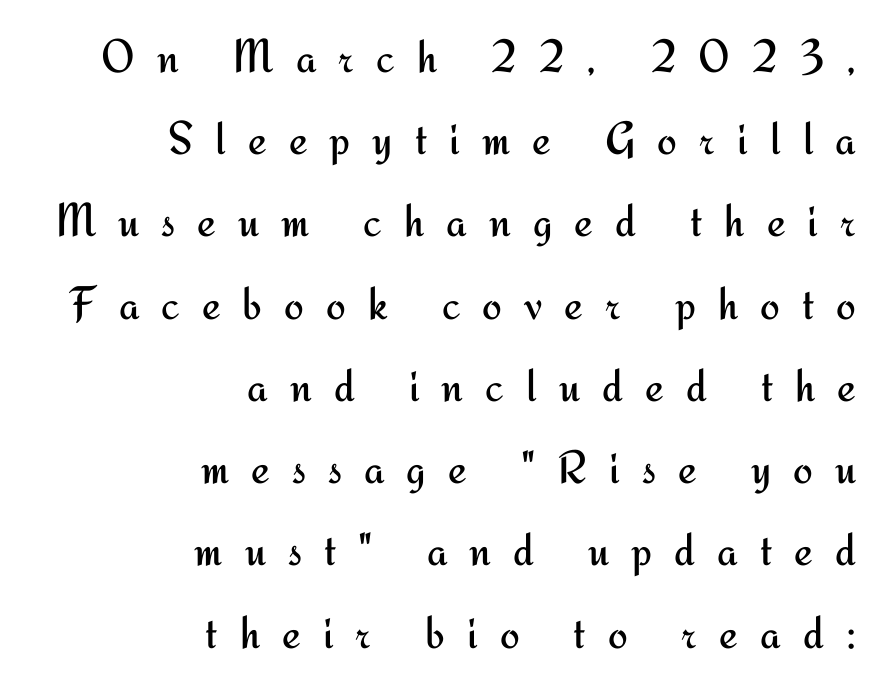
This is roman type, the default non-slanted kind. You could not count columns in this text — the font is proportionally spaced. Line endings align vertically; line beginnings do not. Weight: in the light-to-regular range. The string is rendered with underlining switched off.
